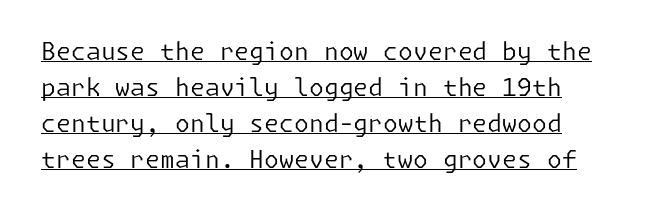
What stands out about the letter spacing? Nothing — it is the standard amount. Every word sits above its own underline. Weight: in the light-to-regular range. Every stem runs plumb, perpendicular to the baseline. Horizontal alignment here is leftward, the default for most running prose.
